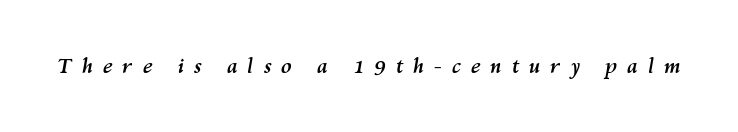
The space beneath each line is pristine and unruled. You can tell it's italic because the verticals aren't actually vertical. Summary of weight: heavy, a full bold. Inter-character spacing is expanded well beyond the font's built-in metrics.
